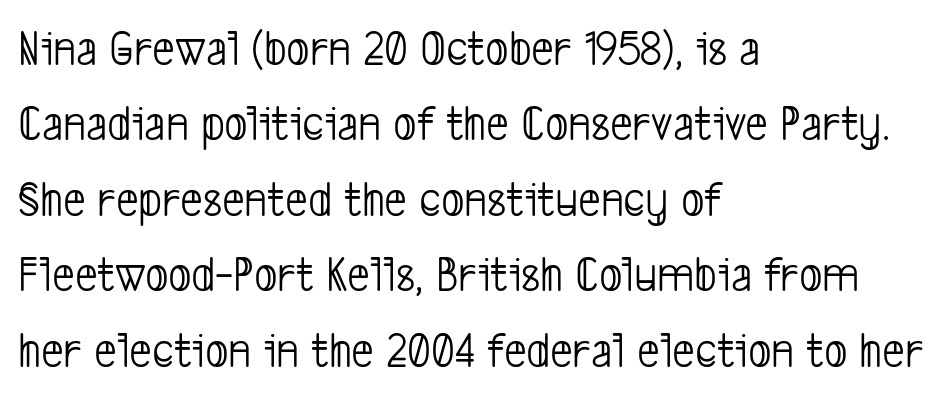
{"serif": "no", "bold": "no", "weight": "light", "width": "condensed", "stroke_contrast": "low", "x_height": "medium", "monospaced": "no", "underline": "no", "align": "left", "line_spacing": "normal", "line_spacing_ratio": 1.51, "letter_spacing": "normal", "letter_spacing_em": 0.0, "glyph_px": 50}
